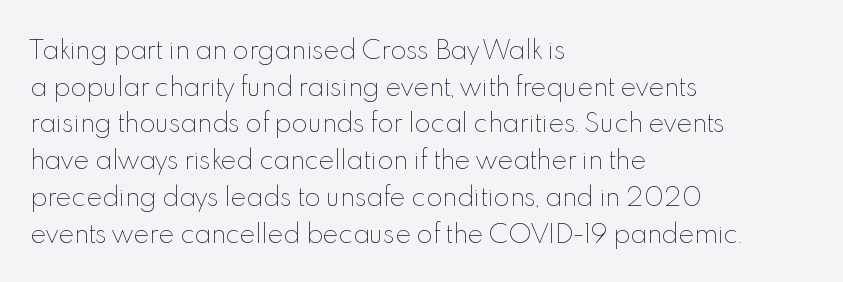
The image shows 24 px text type, upright; set left-aligned, normal line spacing (1.53x), normal letter spacing, not underlined.
